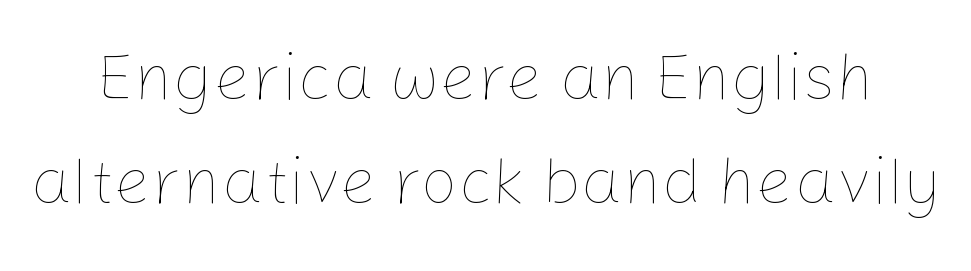
Style check: upright. The baseline area is clear. Looks like regular typesetting: each glyph gets only the width it needs. Interline gaps are of average width in this sample. Each word holds together tightly as a unit, with standard inter-letter gaps. No heavy texture on the line: the type isn't bold.
